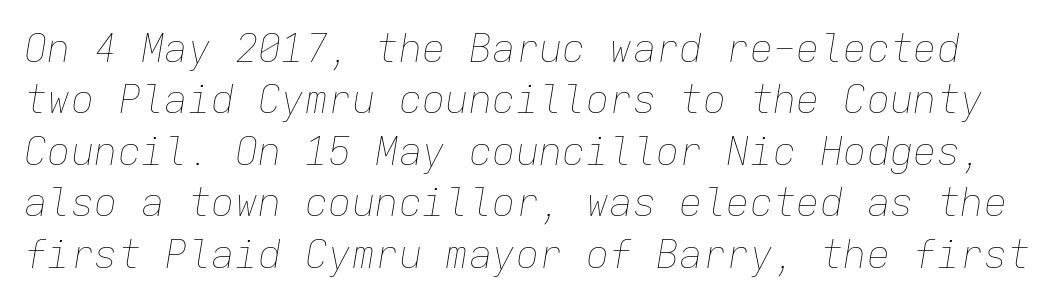
Q: Is the text bold? A: No.
Q: Is the text italic (slanted)? A: Yes, it leans right by about 9 degrees.
Q: Is the text underlined? A: No.
Q: Is the spacing between letters normal or unusually wide? A: Normal.
Q: Is the spacing between lines tight, normal or loose? A: Normal.
Q: Width (condensed, normal, or wide)? A: Normal.
Q: Stroke contrast? A: Low.
Q: x-height? A: Medium.
Q: Monospaced? A: Yes.
